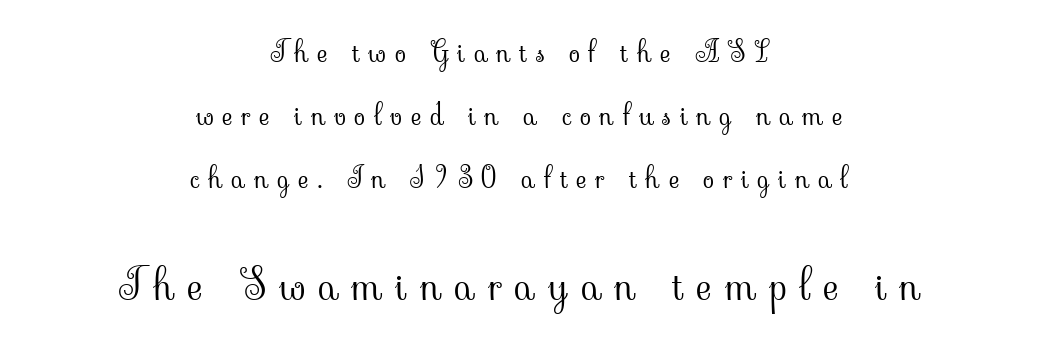
The passage shown begins with its smaller block and ends with its larger one. Weight class: somewhere from thin through regular. Line spacing here is loose. Is this a fixed-width face? No — the glyphs have proportional, varying widths.
